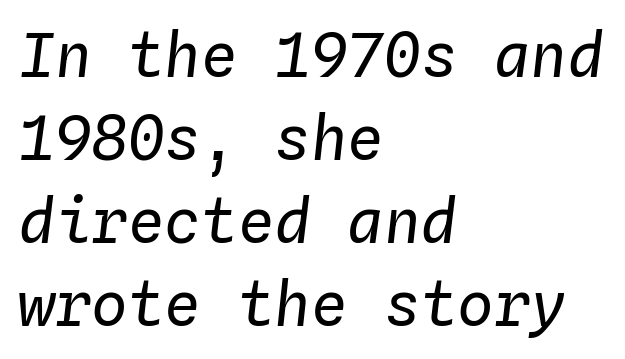
Q: Is the text bold? A: No.
Q: Is the text italic (slanted)? A: Yes, it leans right by about 4 degrees.
Q: Is the text underlined? A: No.
Q: How is the paragraph aligned? A: Left-aligned.
Q: Is the spacing between letters normal or unusually wide? A: Normal.
Q: Is the spacing between lines tight, normal or loose? A: Normal.
Q: Width (condensed, normal, or wide)? A: Normal.
Q: Stroke contrast? A: Low.
Q: x-height? A: Medium.
Q: Monospaced? A: Yes.
